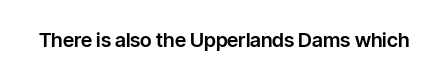
Q: Is the text italic (slanted)? A: No, it is upright.
Q: Is the text underlined? A: No.
Q: Is the spacing between letters normal or unusually wide? A: Normal.
